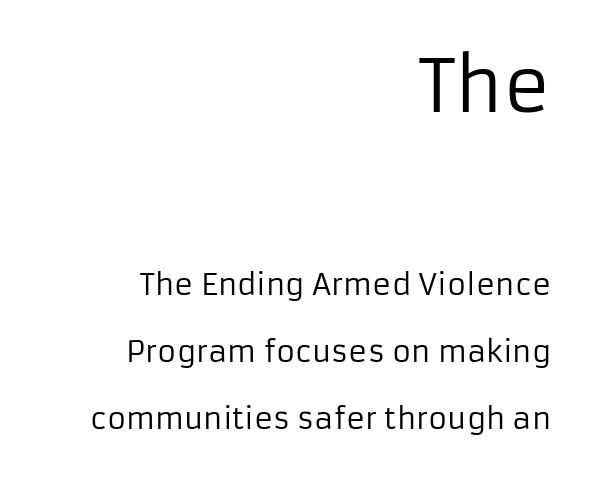
Q: Is the text bold? A: No.
Q: Is the text italic (slanted)? A: No, it is upright.
Q: Is the typeface a serif or a sans-serif typeface? A: Sans-serif.
Q: Is the text underlined? A: No.
Q: How is the paragraph aligned? A: Right-aligned.
Q: Is the spacing between letters normal or unusually wide? A: Normal.
Q: Is the spacing between lines tight, normal or loose? A: Loose.
Q: Which block of text is set in a larger size, the first (top) or the second (bottom)? A: The first (top) one.
Q: Width (condensed, normal, or wide)? A: Normal.
Q: Stroke contrast? A: Low.
Q: x-height? A: Medium.
Q: Monospaced? A: No.
